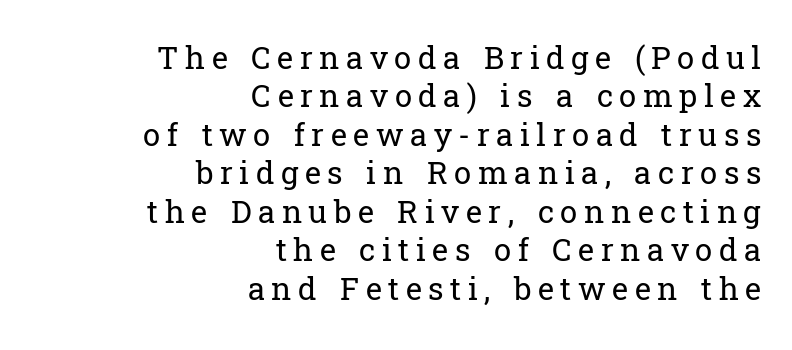
{"serif": "yes", "italic": "no", "bold": "no", "weight": "regular", "width": "normal", "stroke_contrast": "low", "x_height": "medium", "monospaced": "no", "underline": "no", "align": "right", "line_spacing_ratio": 1.24, "letter_spacing": "wide", "letter_spacing_em": 0.21, "glyph_px": 31}
